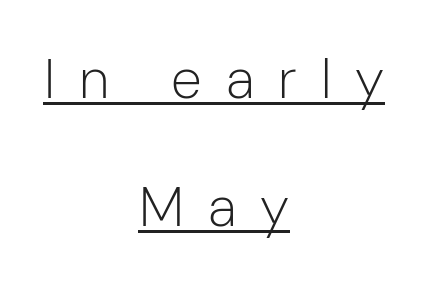
The image shows 56 px light sans-serif type, upright; set centered, loose line spacing (2.29x), unusually wide letter spacing (+0.43 em), underlined; low stroke contrast and a medium x-height.
